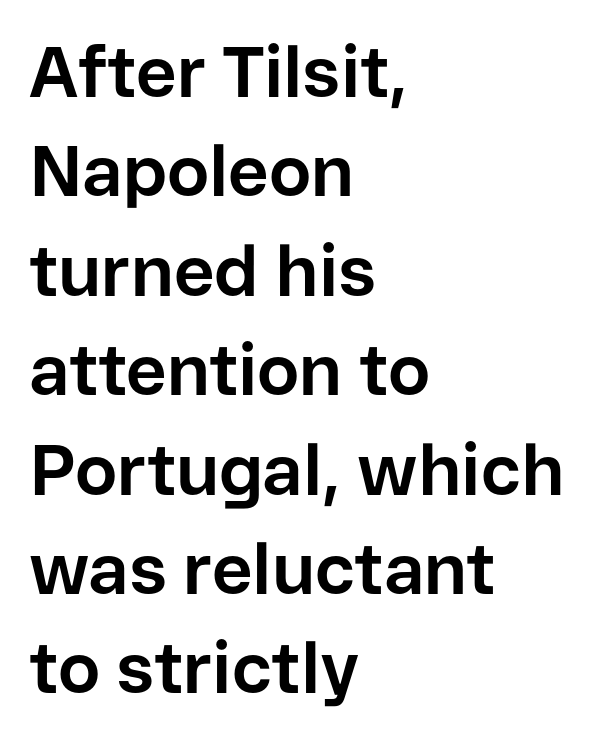
Layout note: lines flush left. Beneath every word, the page is bare. The rendering uses natural spacing where letterforms have individual widths. Successive baselines arrive at the customary interval.
